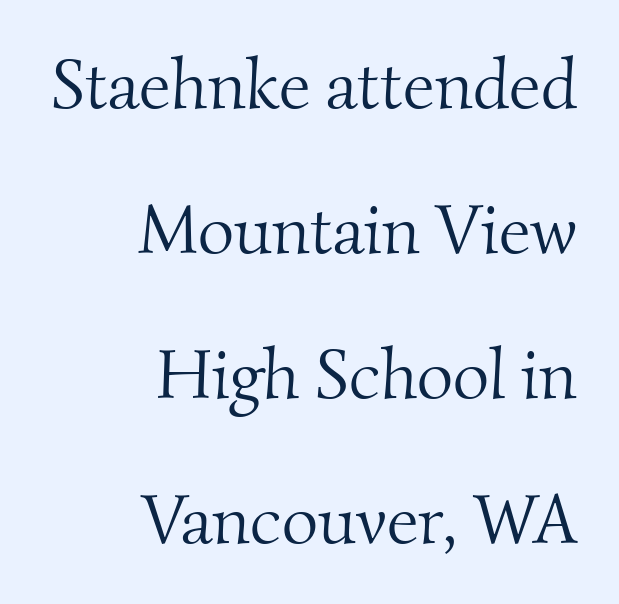
The image shows 70 px light serif type; set right-aligned, loose line spacing (2.07x), normal letter spacing, not underlined; medium stroke contrast and a small x-height.
